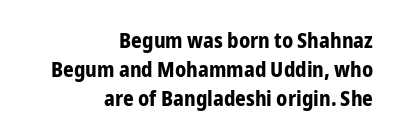
{"italic": "no", "bold": "yes", "underline": "no", "align": "right", "line_spacing": "normal", "line_spacing_ratio": 1.38, "letter_spacing": "normal", "letter_spacing_em": 0.0, "glyph_px": 21}
